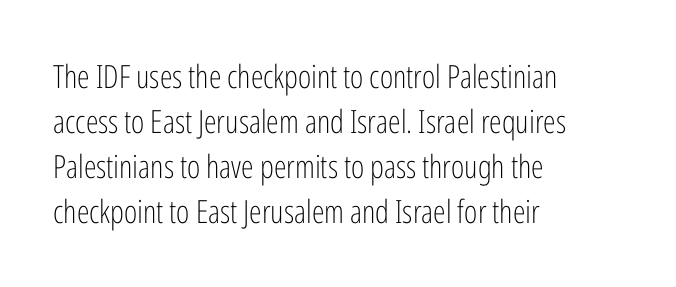
{"serif": "no", "italic": "no", "bold": "no", "weight": "light", "width": "condensed", "stroke_contrast": "low", "x_height": "medium", "monospaced": "no", "underline": "no", "align": "left", "line_spacing": "normal", "line_spacing_ratio": 1.41, "letter_spacing": "normal", "letter_spacing_em": 0.0, "glyph_px": 32}
